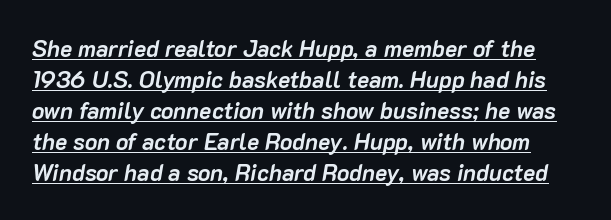
Q: Is the text bold? A: Yes.
Q: Is the text italic (slanted)? A: Yes, it leans right by about 10 degrees.
Q: Is the text underlined? A: Yes.
Q: Is the spacing between letters normal or unusually wide? A: Normal.
Q: Is the spacing between lines tight, normal or loose? A: Normal.
